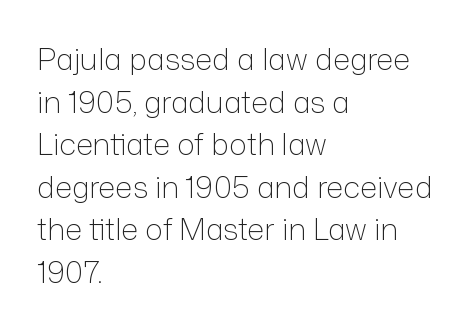
{"serif": "no", "italic": "no", "bold": "no", "weight": "light", "width": "normal", "stroke_contrast": "low", "x_height": "medium", "monospaced": "no", "underline": "no", "align": "left", "line_spacing": "normal", "line_spacing_ratio": 1.42, "letter_spacing": "normal", "letter_spacing_em": 0.0, "glyph_px": 30}
